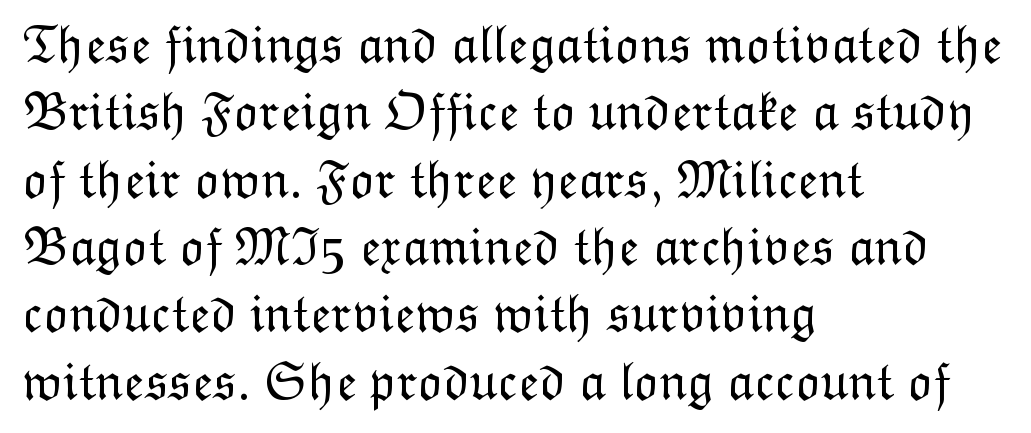
{"italic": "no", "bold": "no", "weight": "light", "width": "normal", "stroke_contrast": "low", "x_height": "medium", "monospaced": "no", "underline": "no", "align": "left", "line_spacing": "normal", "line_spacing_ratio": 1.27, "letter_spacing": "normal", "letter_spacing_em": 0.0, "glyph_px": 53}
